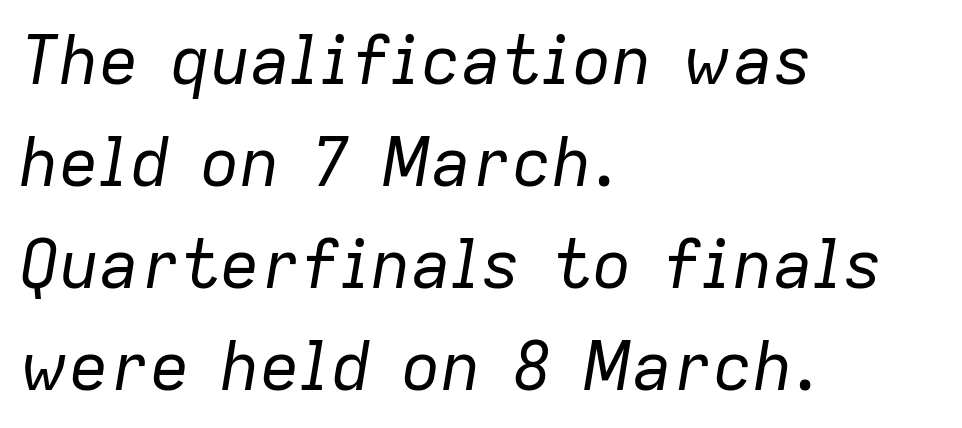
Q: Is the text bold? A: No.
Q: Is the text italic (slanted)? A: Yes, it leans right by about 9 degrees.
Q: Is the text underlined? A: No.
Q: How is the paragraph aligned? A: Left-aligned.
Q: Is the spacing between letters normal or unusually wide? A: Normal.
Q: Is the spacing between lines tight, normal or loose? A: Normal.
Q: Width (condensed, normal, or wide)? A: Normal.
Q: Stroke contrast? A: Low.
Q: x-height? A: Medium.
Q: Monospaced? A: No.
